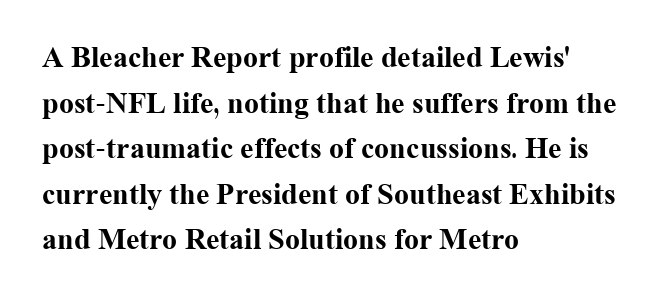
{"serif": "yes", "italic": "no", "bold": "yes", "weight": "bold", "width": "normal", "stroke_contrast": "medium", "x_height": "medium", "monospaced": "no", "underline": "no", "align": "left", "line_spacing": "normal", "line_spacing_ratio": 1.52, "letter_spacing": "normal", "letter_spacing_em": 0.0, "glyph_px": 30}
